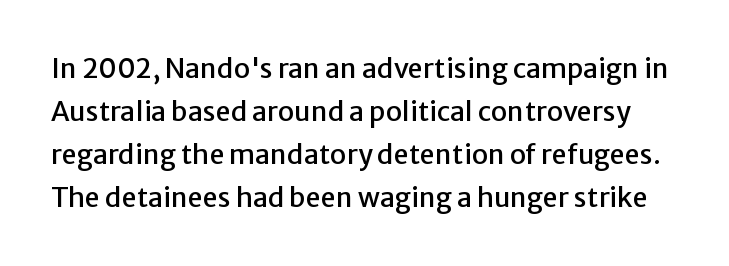
{"italic": "no", "underline": "no", "line_spacing": "normal", "line_spacing_ratio": 1.59, "letter_spacing": "normal", "letter_spacing_em": 0.0, "glyph_px": 27}
